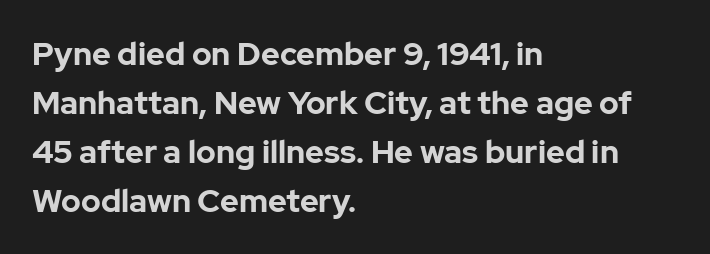
The image shows 32 px bold sans-serif type, upright; set left-aligned, normal line spacing (1.53x), normal letter spacing, not underlined; low stroke contrast and a medium x-height.
